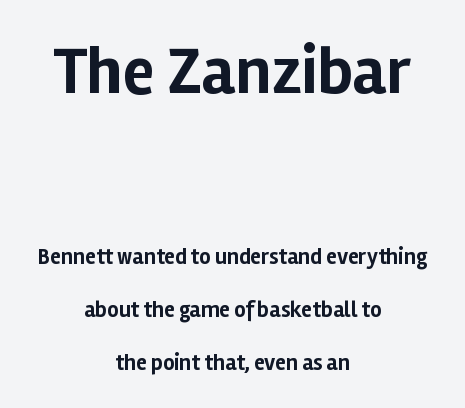
Q: Is the text bold? A: Yes.
Q: Is the text italic (slanted)? A: No, it is upright.
Q: Is the typeface a serif or a sans-serif typeface? A: Sans-serif.
Q: Is the text underlined? A: No.
Q: How is the paragraph aligned? A: Centered.
Q: Is the spacing between letters normal or unusually wide? A: Normal.
Q: Is the spacing between lines tight, normal or loose? A: Loose.
Q: Which block of text is set in a larger size, the first (top) or the second (bottom)? A: The first (top) one.
Q: Width (condensed, normal, or wide)? A: Normal.
Q: Stroke contrast? A: Low.
Q: x-height? A: Medium.
Q: Monospaced? A: No.
